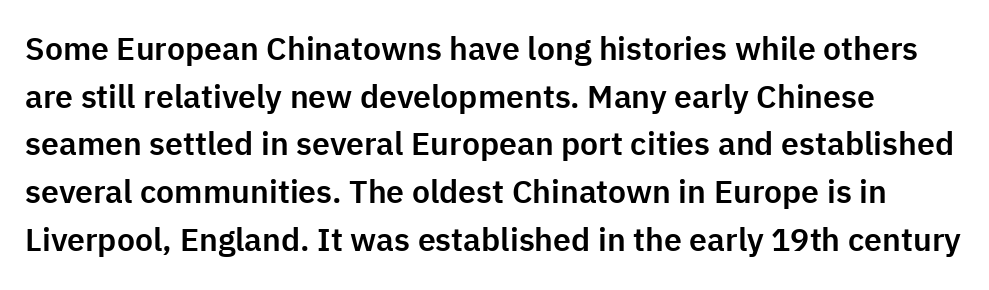
Q: Is the text italic (slanted)? A: No, it is upright.
Q: Is the typeface a serif or a sans-serif typeface? A: Sans-serif.
Q: Is the text underlined? A: No.
Q: Is the spacing between letters normal or unusually wide? A: Normal.
Q: Is the spacing between lines tight, normal or loose? A: Normal.
Q: Width (condensed, normal, or wide)? A: Normal.
Q: Stroke contrast? A: Low.
Q: x-height? A: Medium.
Q: Monospaced? A: No.
